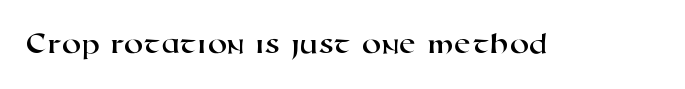
Q: Is the typeface a serif or a sans-serif typeface? A: Sans-serif.
Q: Is the text underlined? A: No.
Q: Is the spacing between letters normal or unusually wide? A: Normal.
Q: Width (condensed, normal, or wide)? A: Wide.
Q: Stroke contrast? A: High.
Q: x-height? A: Medium.
Q: Monospaced? A: No.
